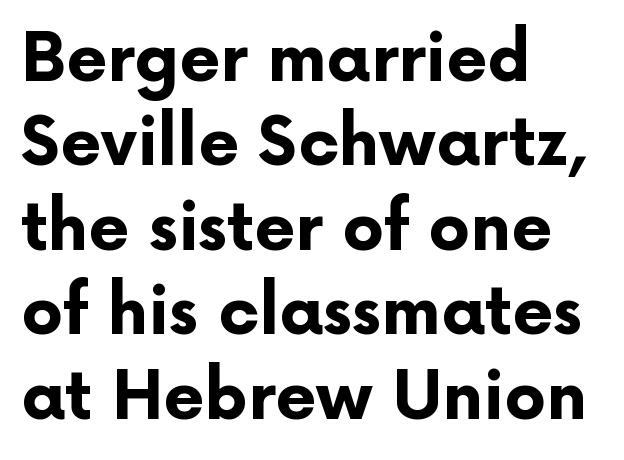
{"serif": "no", "italic": "no", "bold": "yes", "weight": "bold", "width": "normal", "stroke_contrast": "low", "x_height": "medium", "monospaced": "no", "underline": "no", "align": "left", "line_spacing": "normal", "line_spacing_ratio": 1.28, "letter_spacing": "normal", "letter_spacing_em": 0.0, "glyph_px": 66}
